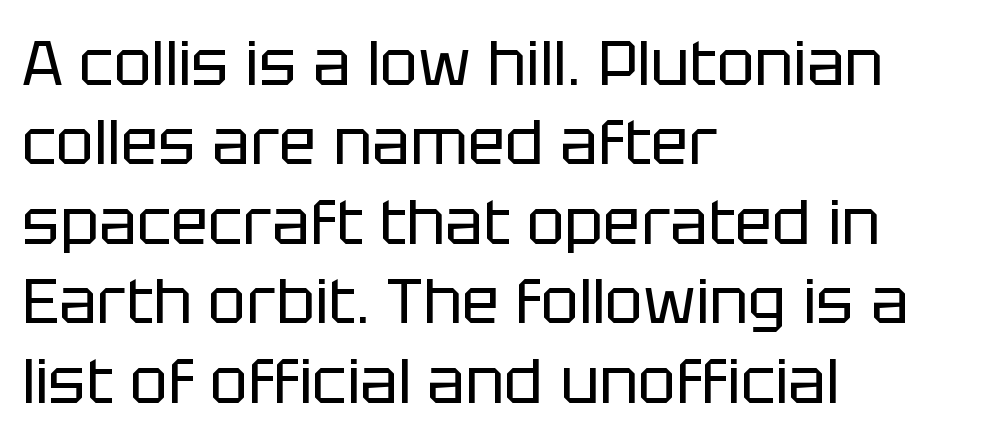
The image shows 63 px regular-weight sans-serif type, upright; set left-aligned, normal line spacing (1.26x), normal letter spacing, not underlined; low stroke contrast and a large x-height.
